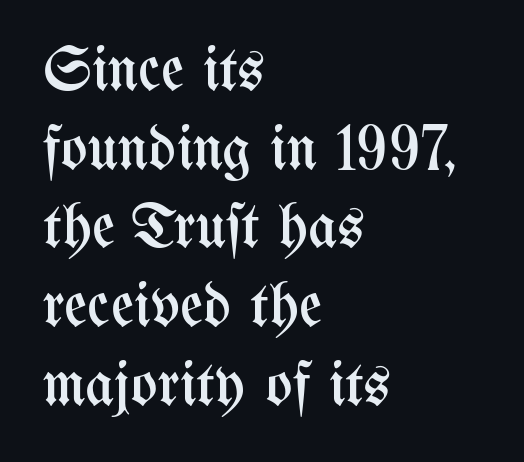
Every stem runs plumb, perpendicular to the baseline. Decoration check: the copy has no underline. Stems and bowls with no extra thickness — not bold. The lines are quadded left. The block of text has a typical density, with ordinary space between rows. This rendering leaves character spacing at its baseline value.
